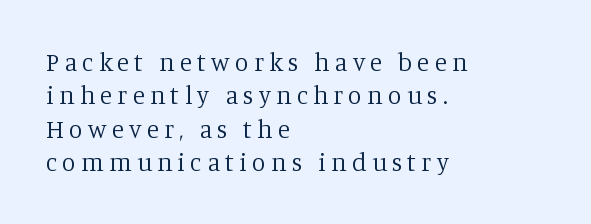
{"italic": "no", "bold": "no", "underline": "no", "align": "left", "line_spacing": "normal", "line_spacing_ratio": 1.34, "letter_spacing": "wide", "letter_spacing_em": 0.21, "glyph_px": 25}
